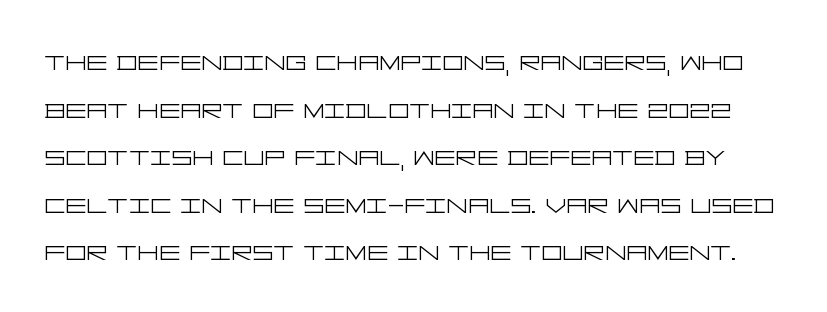
Unmarked baselines from the first word to the last. The block of text has a typical density, with ordinary space between rows. Heft: none added — not bold. You could call the tracking neutral — neither tight nor loose.
